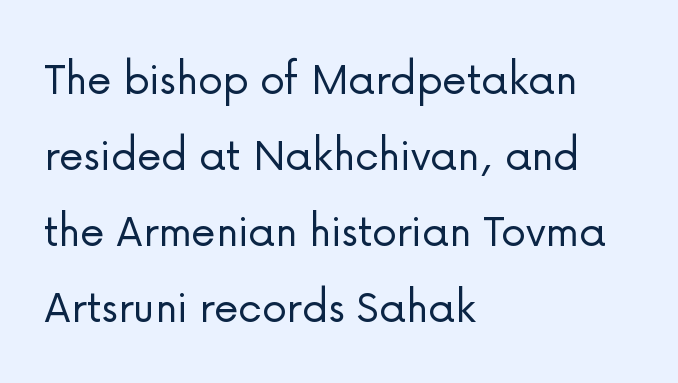
Q: Is the text bold? A: No.
Q: Is the text italic (slanted)? A: No, it is upright.
Q: Is the typeface a serif or a sans-serif typeface? A: Sans-serif.
Q: Is the text underlined? A: No.
Q: How is the paragraph aligned? A: Left-aligned.
Q: Is the spacing between letters normal or unusually wide? A: Normal.
Q: Is the spacing between lines tight, normal or loose? A: Normal.
Q: Width (condensed, normal, or wide)? A: Normal.
Q: Stroke contrast? A: Low.
Q: x-height? A: Medium.
Q: Monospaced? A: No.
